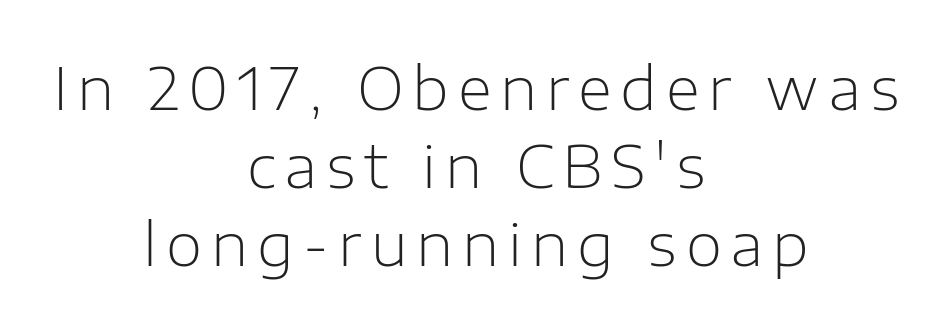
{"serif": "no", "italic": "no", "bold": "no", "weight": "light", "width": "normal", "stroke_contrast": "low", "x_height": "medium", "monospaced": "no", "underline": "no", "align": "center", "line_spacing": "normal", "line_spacing_ratio": 1.32, "glyph_px": 59}
